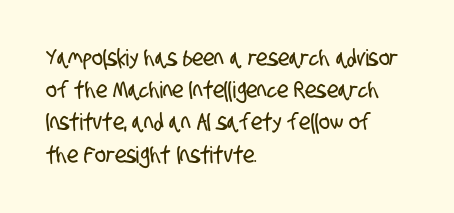
{"underline": "no", "align": "left", "line_spacing": "normal", "line_spacing_ratio": 1.4, "letter_spacing": "normal", "letter_spacing_em": 0.0, "glyph_px": 23}
